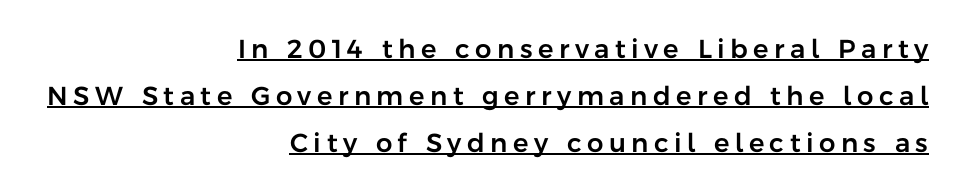
The image shows 26 px text type, upright; set right-aligned, line spacing 1.8x, unusually wide letter spacing (+0.21 em), underlined.
